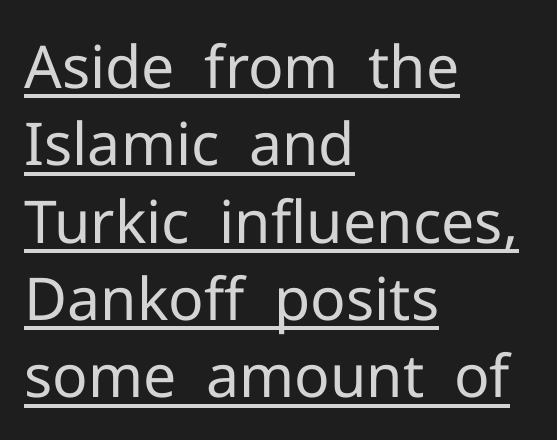
The image shows 59 px regular-weight sans-serif type, upright; set left-aligned, normal line spacing (1.31x), normal letter spacing, underlined; low stroke contrast and a medium x-height.
